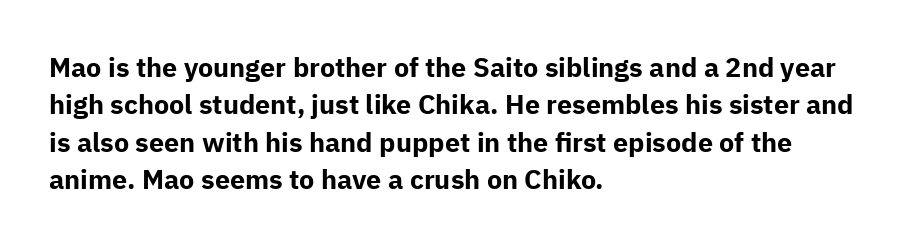
The image shows 27 px bold type, upright; set left-aligned, normal line spacing (1.38x), normal letter spacing, not underlined.
